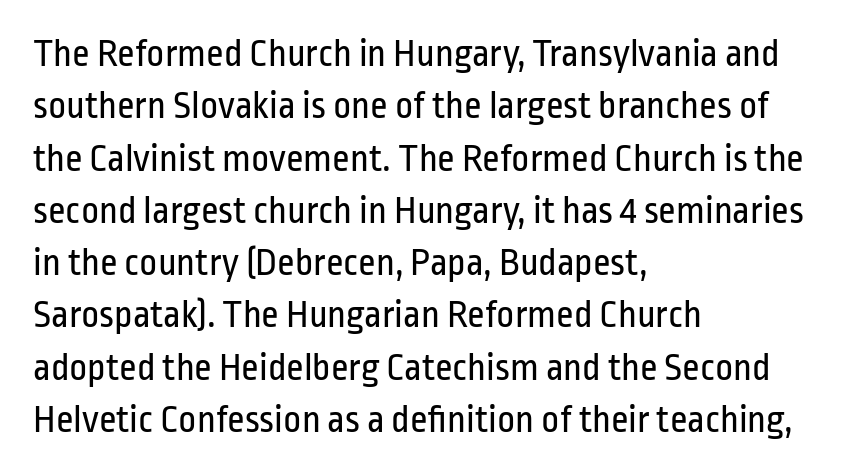
{"serif": "no", "italic": "no", "bold": "no", "weight": "regular", "width": "condensed", "stroke_contrast": "low", "x_height": "medium", "monospaced": "no", "underline": "no", "align": "left", "line_spacing": "normal", "line_spacing_ratio": 1.34, "letter_spacing": "normal", "letter_spacing_em": 0.0, "glyph_px": 39}
